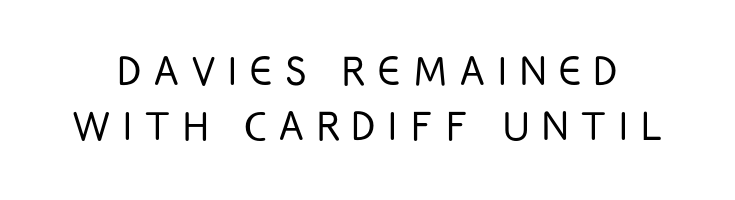
{"serif": "no", "italic": "no", "bold": "no", "weight": "light", "width": "condensed", "stroke_contrast": "low", "x_height": "large", "monospaced": "no", "underline": "no", "line_spacing": "tight", "line_spacing_ratio": 1.1, "letter_spacing": "wide", "letter_spacing_em": 0.26, "glyph_px": 50}
